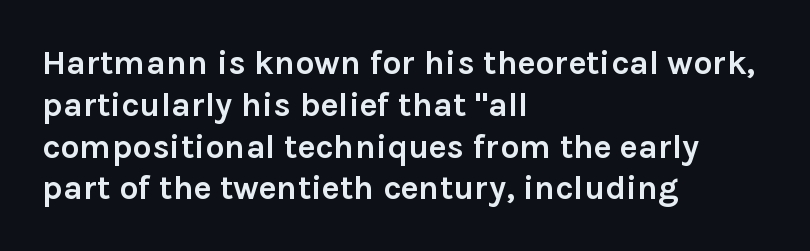
{"serif": "no", "italic": "no", "bold": "yes", "weight": "semibold", "width": "normal", "x_height": "medium", "monospaced": "no", "underline": "no", "align": "left", "line_spacing_ratio": 1.23, "letter_spacing": "normal", "letter_spacing_em": 0.0, "glyph_px": 34}
